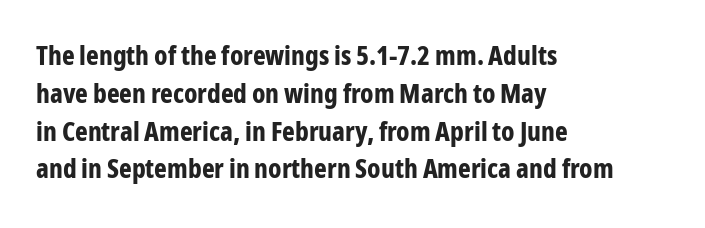
{"italic": "no", "bold": "yes", "underline": "no", "align": "left", "line_spacing": "normal", "line_spacing_ratio": 1.4, "letter_spacing": "normal", "letter_spacing_em": 0.0, "glyph_px": 27}
